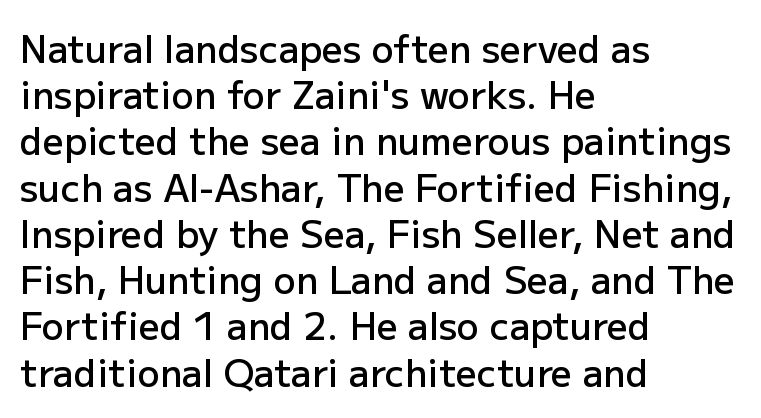
The image shows 37 px semibold sans-serif type, upright; set left-aligned, normal line spacing (1.25x), normal letter spacing, not underlined; low stroke contrast and a medium x-height.
